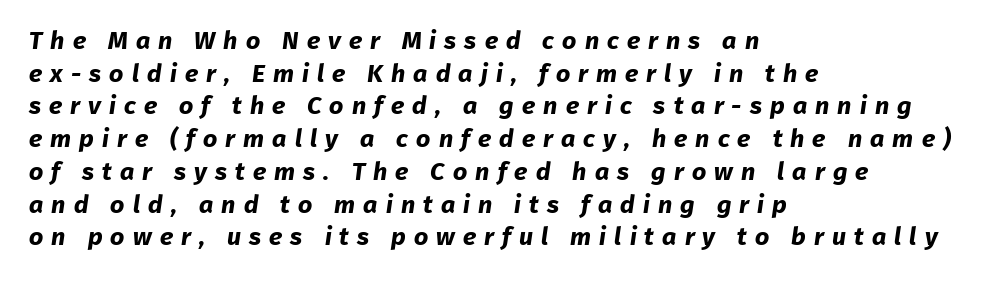
The image shows 25 px bold type; set left-aligned, normal line spacing (1.31x), unusually wide letter spacing (+0.32 em), not underlined.
